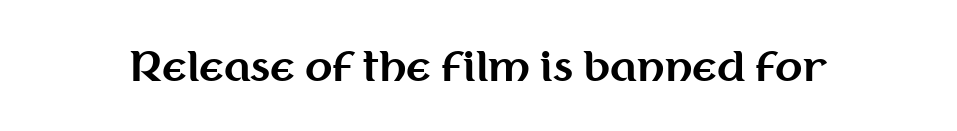
{"serif": "no", "italic": "no", "bold": "yes", "weight": "bold", "width": "normal", "stroke_contrast": "medium", "x_height": "medium", "monospaced": "no", "underline": "no", "letter_spacing": "normal", "letter_spacing_em": 0.0, "glyph_px": 40}
